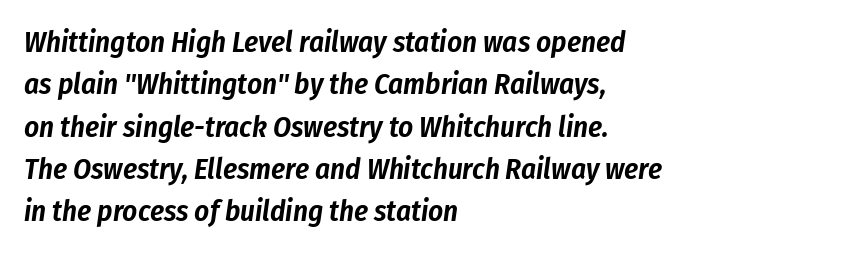
The image shows 29 px condensed type, italic (leaning right); set left-aligned, normal line spacing (1.46x), normal letter spacing, not underlined; low stroke contrast and a medium x-height.
